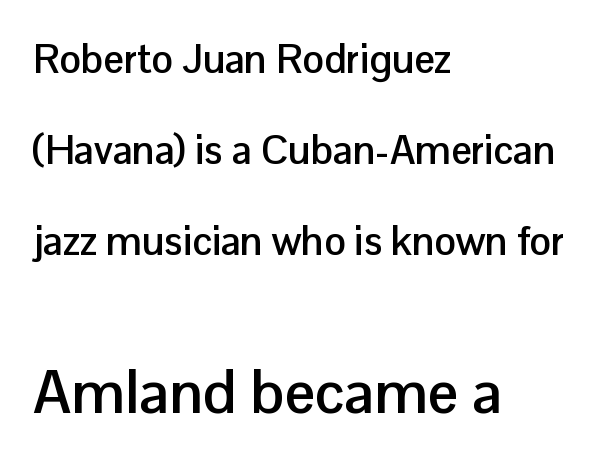
Q: Is the text bold? A: Yes.
Q: Is the text italic (slanted)? A: No, it is upright.
Q: Is the typeface a serif or a sans-serif typeface? A: Sans-serif.
Q: Is the text underlined? A: No.
Q: How is the paragraph aligned? A: Left-aligned.
Q: Is the spacing between letters normal or unusually wide? A: Normal.
Q: Is the spacing between lines tight, normal or loose? A: Loose.
Q: Which block of text is set in a larger size, the first (top) or the second (bottom)? A: The second (bottom) one.
Q: Width (condensed, normal, or wide)? A: Normal.
Q: Stroke contrast? A: Low.
Q: x-height? A: Medium.
Q: Monospaced? A: No.
